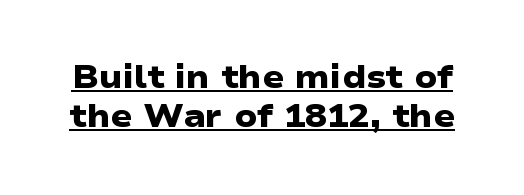
A typesetter would label this face a sans. Strokes here are thick enough to call this a true bold. Default kerning and tracking; the words read as compact shapes. Decoration check: the copy is underlined. Note the varied advance widths — an 'i' is clearly narrower than an 'm'.
